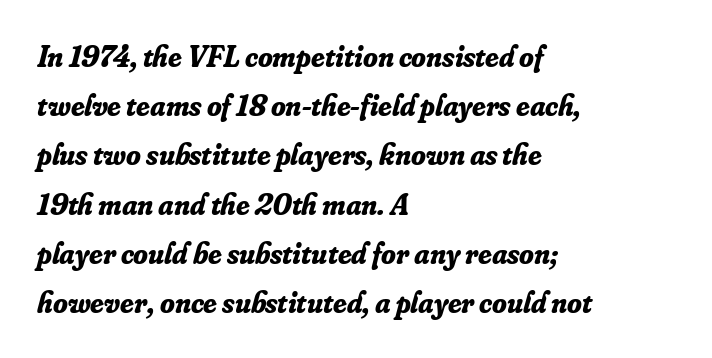
Q: Is the text bold? A: Yes.
Q: Is the text italic (slanted)? A: Yes, it leans right by about 16 degrees.
Q: Is the typeface a serif or a sans-serif typeface? A: Serif.
Q: Is the text underlined? A: No.
Q: How is the paragraph aligned? A: Left-aligned.
Q: Is the spacing between letters normal or unusually wide? A: Normal.
Q: Is the spacing between lines tight, normal or loose? A: Normal.
Q: Width (condensed, normal, or wide)? A: Normal.
Q: Stroke contrast? A: Low.
Q: x-height? A: Small.
Q: Monospaced? A: No.
